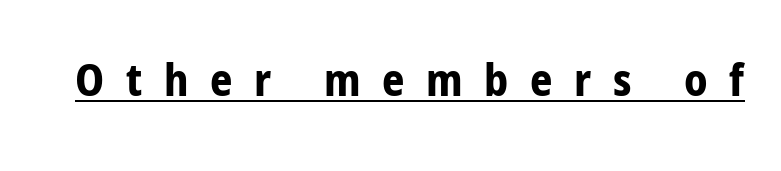
The image shows 44 px bold, condensed sans-serif type, upright; set unusually wide letter spacing (+0.49 em), underlined; low stroke contrast and a medium x-height.
